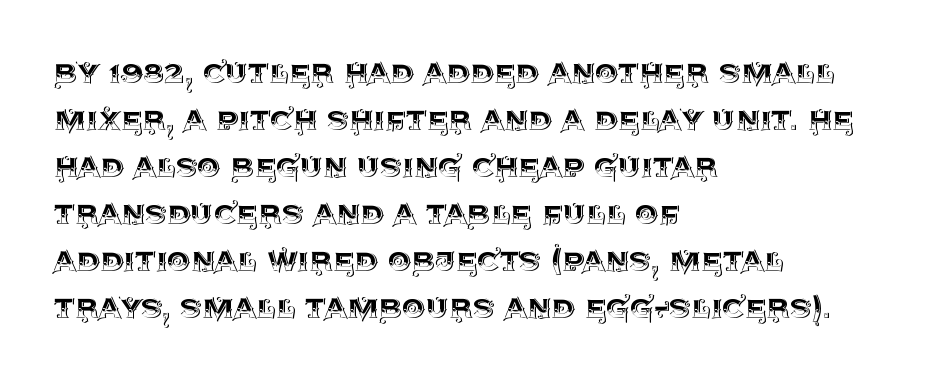
Q: Is the text italic (slanted)? A: No, it is upright.
Q: Is the text underlined? A: No.
Q: How is the paragraph aligned? A: Left-aligned.
Q: Is the spacing between letters normal or unusually wide? A: Normal.
Q: Is the spacing between lines tight, normal or loose? A: Normal.
Q: Width (condensed, normal, or wide)? A: Normal.
Q: x-height? A: Large.
Q: Monospaced? A: No.
